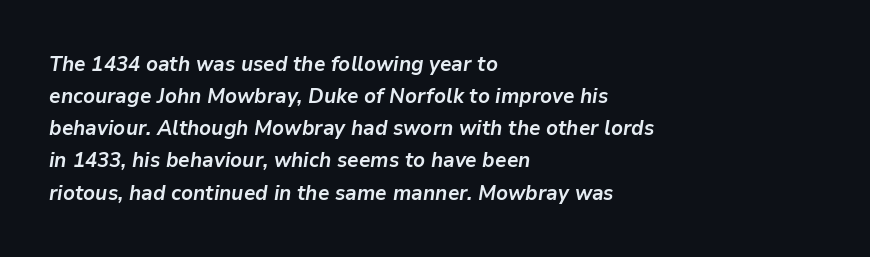
{"italic": "yes", "lean": "right", "slant_degrees": 9, "bold": "yes", "underline": "no", "align": "left", "line_spacing": "normal", "line_spacing_ratio": 1.53, "letter_spacing": "normal", "letter_spacing_em": 0.0, "glyph_px": 21}
